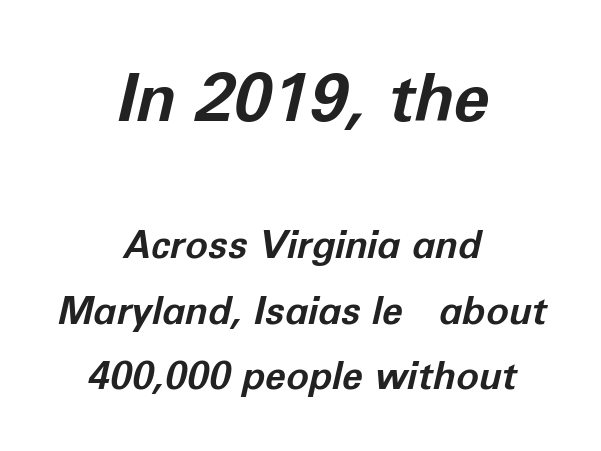
{"italic": "yes", "lean": "right", "slant_degrees": 12, "bold": "yes", "weight": "bold", "width": "normal", "stroke_contrast": "low", "x_height": "medium", "monospaced": "no", "underline": "no", "align": "center", "line_spacing_ratio": 1.72, "letter_spacing": "normal", "letter_spacing_em": 0.0, "larger_block": "first", "size_ratio": 1.74, "glyph_px": 66}
